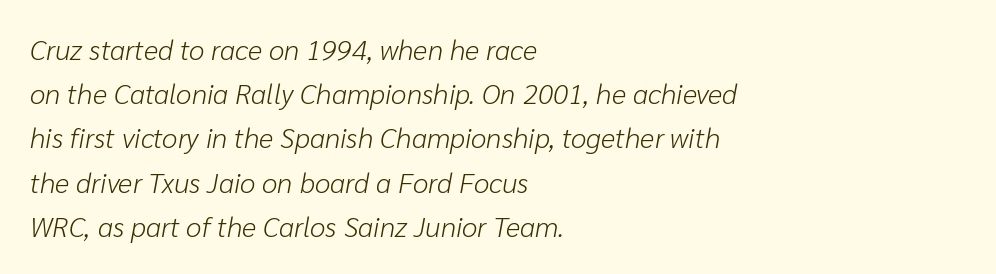
{"italic": "yes", "lean": "right", "slant_degrees": 10, "bold": "no", "weight": "light", "width": "normal", "stroke_contrast": "low", "x_height": "medium", "monospaced": "no", "underline": "no", "align": "left", "line_spacing": "normal", "line_spacing_ratio": 1.58, "letter_spacing": "normal", "letter_spacing_em": 0.0, "glyph_px": 28}
